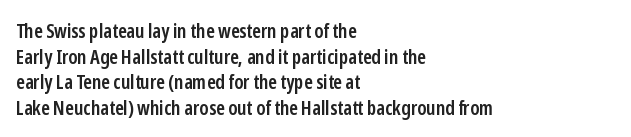
Caption: multi-line text, flush left, ragged right. This sample keeps an unexceptional amount of space between lines. Glance below the letters and you will spot only blank space. How are the letters spaced? Ordinarily, with no added tracking. The letters stand straight up with perfectly vertical stems.
